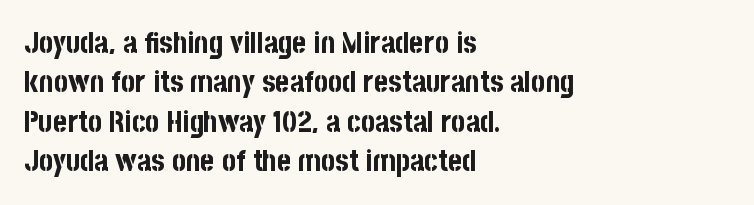
The image shows 30 px bold, condensed sans-serif type, upright; set left-aligned, normal line spacing (1.31x), normal letter spacing, not underlined; low stroke contrast and a large x-height.
